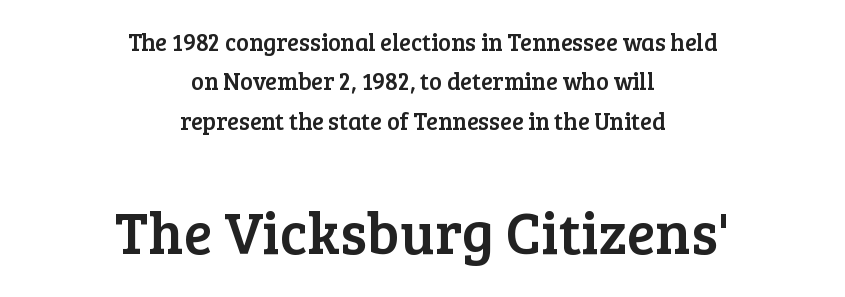
The image shows 59 px serif type, upright; set centered, normal line spacing (1.64x), normal letter spacing, not underlined; the second (bottom) block is 2.46x larger; low stroke contrast and a medium x-height.
